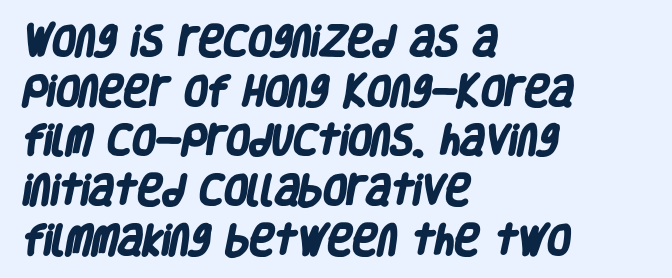
Q: Is the text bold? A: Yes.
Q: Is the typeface a serif or a sans-serif typeface? A: Sans-serif.
Q: Is the text underlined? A: No.
Q: How is the paragraph aligned? A: Left-aligned.
Q: Is the spacing between letters normal or unusually wide? A: Normal.
Q: Is the spacing between lines tight, normal or loose? A: Normal.
Q: Width (condensed, normal, or wide)? A: Condensed.
Q: Stroke contrast? A: Low.
Q: x-height? A: Large.
Q: Monospaced? A: No.
